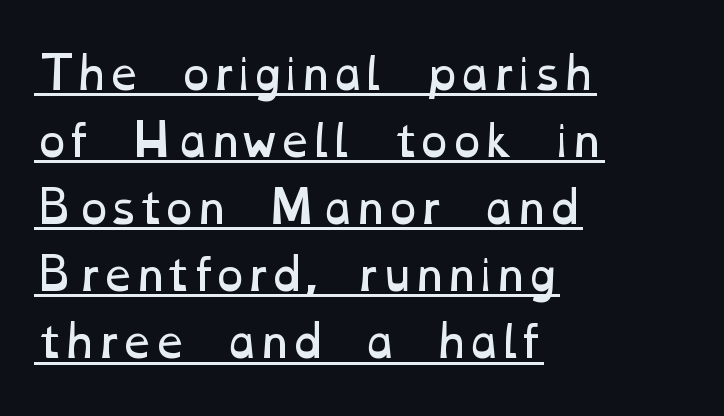
The image shows 43 px regular-weight, wide type; set left-aligned, normal line spacing (1.56x), normal letter spacing, underlined; low stroke contrast and a medium x-height.
